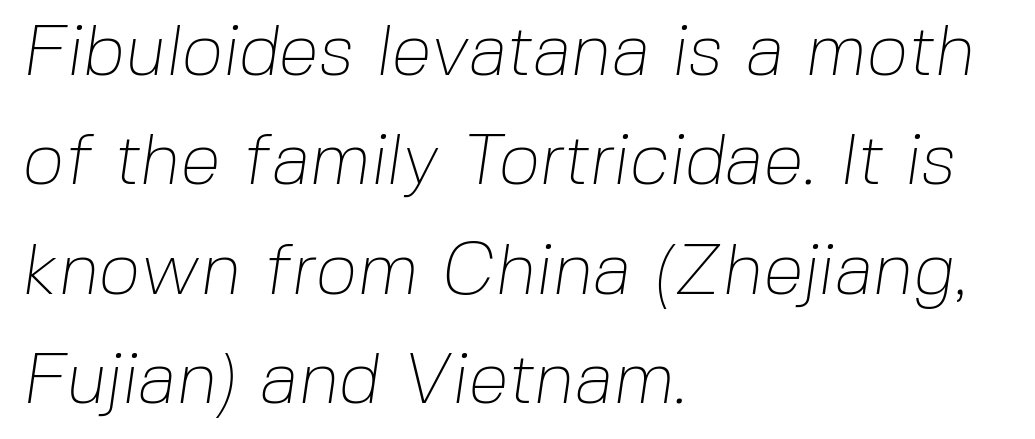
Vertical spacing — default. Each stroke keeps to a modest, everyday thickness or less. Every row of glyphs begins at an identical x-position on the left. Students, note that the glyphs here touch the page at normal intervals. Anything drawn beneath the words? Only blank space. Varying glyph widths throughout — classic text-font behaviour.
